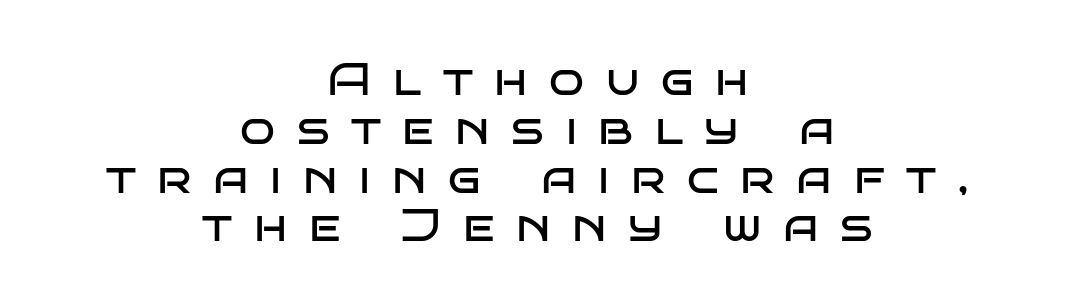
The image shows 46 px regular-weight, wide sans-serif type, upright; set centered, tight line spacing (1.06x), unusually wide letter spacing (+0.47 em), not underlined; low stroke contrast and a large x-height.
